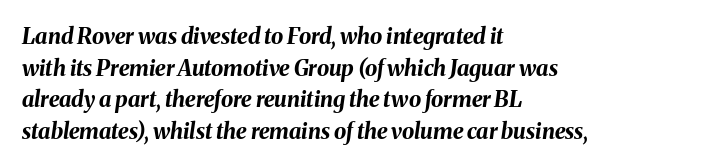
{"italic": "yes", "lean": "right", "slant_degrees": 8, "bold": "yes", "underline": "no", "align": "left", "line_spacing": "normal", "line_spacing_ratio": 1.44, "letter_spacing": "normal", "letter_spacing_em": 0.0, "glyph_px": 22}
